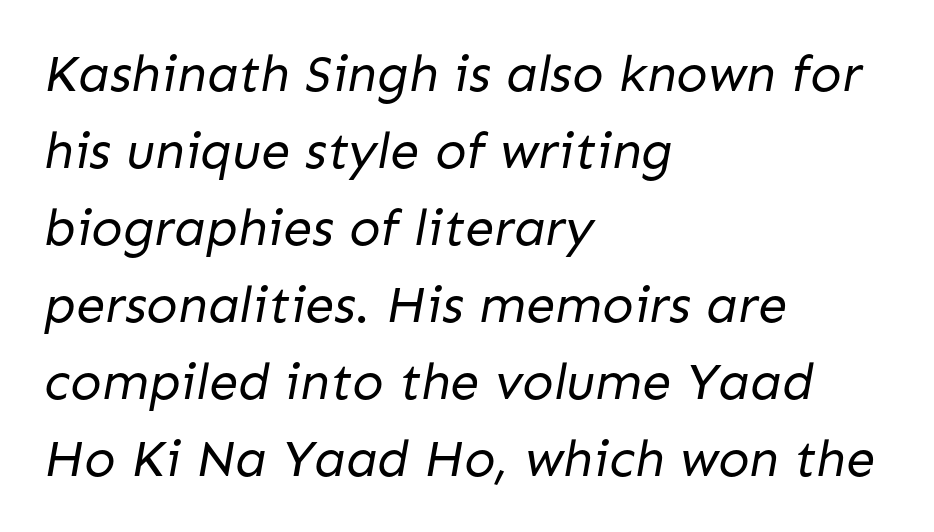
Descender tails drop into unmarked territory. The rendering uses natural spacing where letterforms have individual widths. Typographically, this falls in the sans-serif category. The font is comparable to plain body text, perhaps lighter. There is no visible air inserted between adjacent glyphs.
